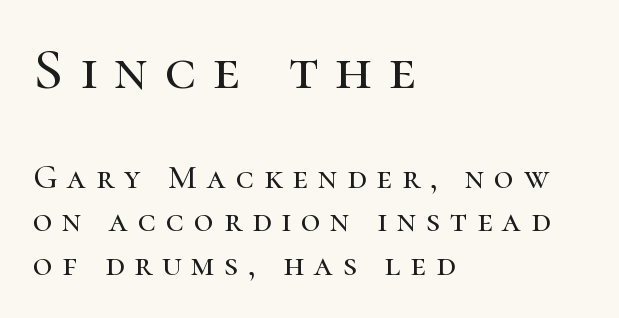
{"serif": "yes", "italic": "no", "width": "normal", "stroke_contrast": "high", "x_height": "medium", "monospaced": "no", "underline": "no", "align": "left", "line_spacing": "normal", "line_spacing_ratio": 1.28, "letter_spacing": "wide", "letter_spacing_em": 0.29, "larger_block": "first", "size_ratio": 1.74, "glyph_px": 59}
